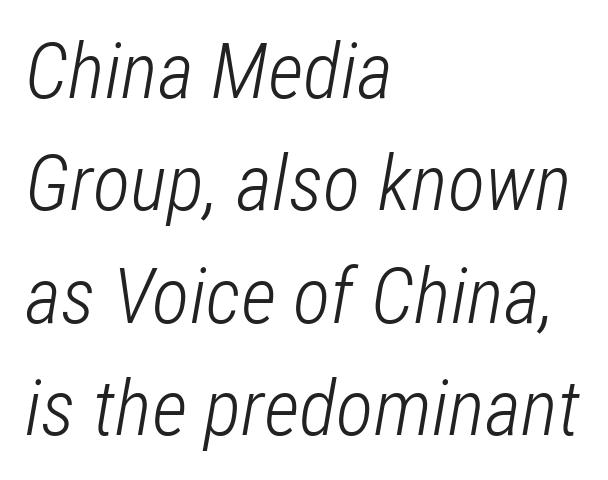
Q: Is the text bold? A: No.
Q: Is the text italic (slanted)? A: Yes, it leans right by about 12 degrees.
Q: Is the text underlined? A: No.
Q: How is the paragraph aligned? A: Left-aligned.
Q: Is the spacing between letters normal or unusually wide? A: Normal.
Q: Is the spacing between lines tight, normal or loose? A: Normal.
Q: Width (condensed, normal, or wide)? A: Condensed.
Q: Stroke contrast? A: Low.
Q: x-height? A: Medium.
Q: Monospaced? A: No.
